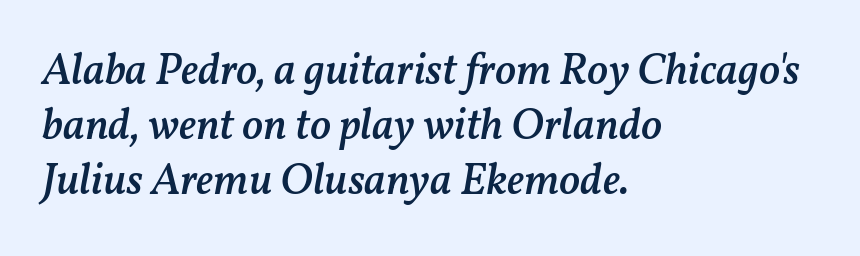
Q: Is the text bold? A: Semi-bold.
Q: Is the text italic (slanted)? A: Yes, it leans right by about 11 degrees.
Q: Is the text underlined? A: No.
Q: How is the paragraph aligned? A: Left-aligned.
Q: Is the spacing between letters normal or unusually wide? A: Normal.
Q: Is the spacing between lines tight, normal or loose? A: Normal.
Q: Width (condensed, normal, or wide)? A: Normal.
Q: Stroke contrast? A: Medium.
Q: x-height? A: Medium.
Q: Monospaced? A: No.
